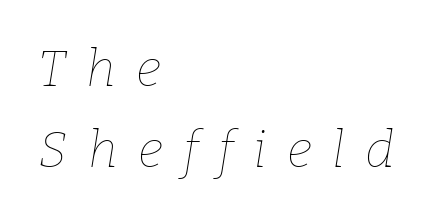
Q: Is the text bold? A: No.
Q: Is the text italic (slanted)? A: Yes, it leans right by about 9 degrees.
Q: Is the text underlined? A: No.
Q: How is the paragraph aligned? A: Left-aligned.
Q: Is the spacing between letters normal or unusually wide? A: Unusually wide.
Q: Is the spacing between lines tight, normal or loose? A: Normal.
Q: Width (condensed, normal, or wide)? A: Normal.
Q: Stroke contrast? A: Low.
Q: x-height? A: Medium.
Q: Monospaced? A: No.
